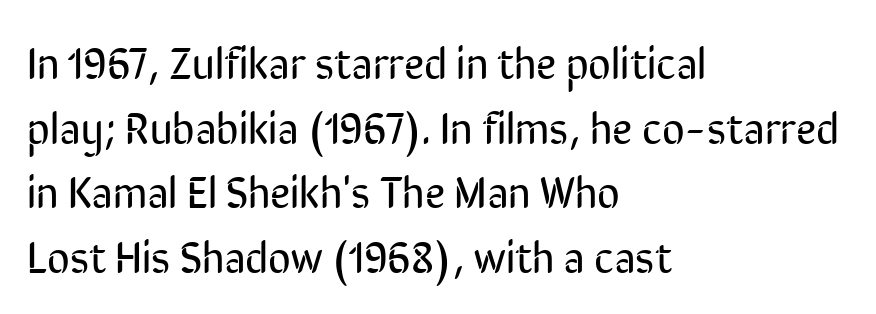
Stroke mass is kept to a normal reading level or below. Whoever set this chose a conventional vertical rhythm. Caption: standard tracking, unaltered. Does the copy run flush right? No — it runs flush left. If you drew a line through each stem, it would be perfectly vertical. Observe the absence of serifs on each vertical stroke in this sample.
